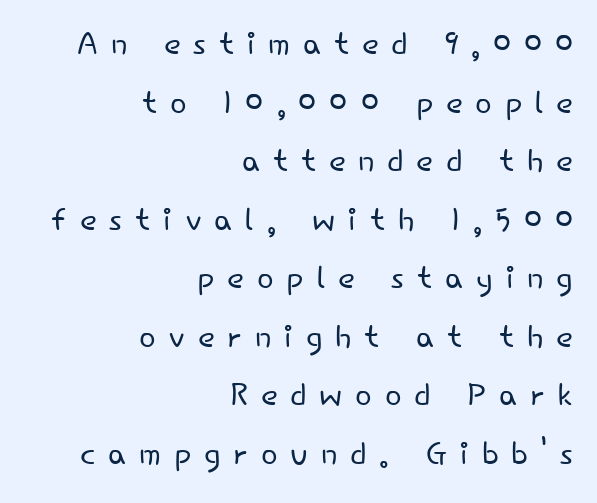
{"serif": "no", "italic": "no", "bold": "no", "weight": "light", "width": "normal", "stroke_contrast": "low", "x_height": "small", "monospaced": "no", "underline": "no", "align": "right", "line_spacing": "normal", "line_spacing_ratio": 1.33, "letter_spacing": "wide", "letter_spacing_em": 0.29, "glyph_px": 44}
